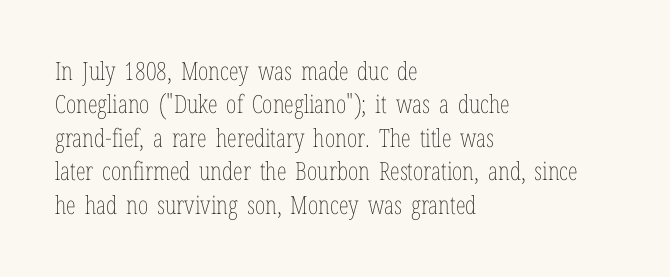
Q: Is the text bold? A: No.
Q: Is the text italic (slanted)? A: No, it is upright.
Q: Is the text underlined? A: No.
Q: How is the paragraph aligned? A: Left-aligned.
Q: Is the spacing between letters normal or unusually wide? A: Normal.
Q: Is the spacing between lines tight, normal or loose? A: Normal.
